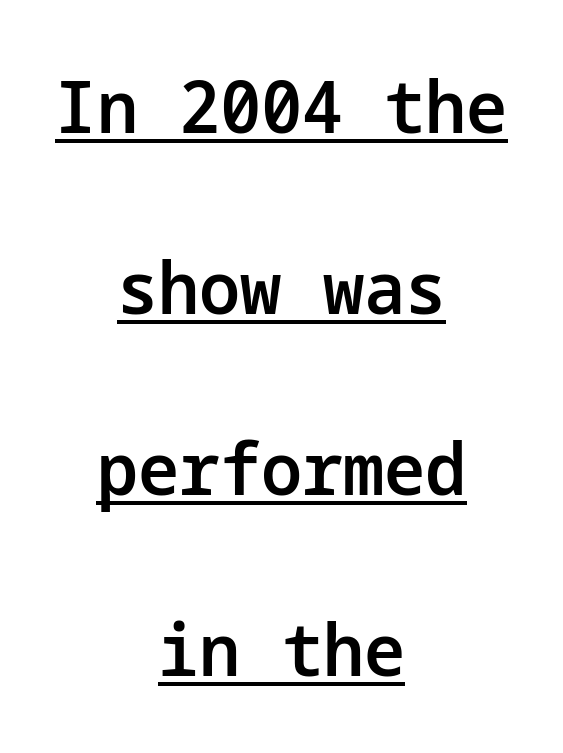
Q: Is the text bold? A: Semi-bold.
Q: Is the text italic (slanted)? A: No, it is upright.
Q: Is the typeface a serif or a sans-serif typeface? A: Sans-serif.
Q: Is the text underlined? A: Yes.
Q: How is the paragraph aligned? A: Centered.
Q: Is the spacing between letters normal or unusually wide? A: Normal.
Q: Is the spacing between lines tight, normal or loose? A: Loose.
Q: Width (condensed, normal, or wide)? A: Normal.
Q: Stroke contrast? A: Low.
Q: x-height? A: Medium.
